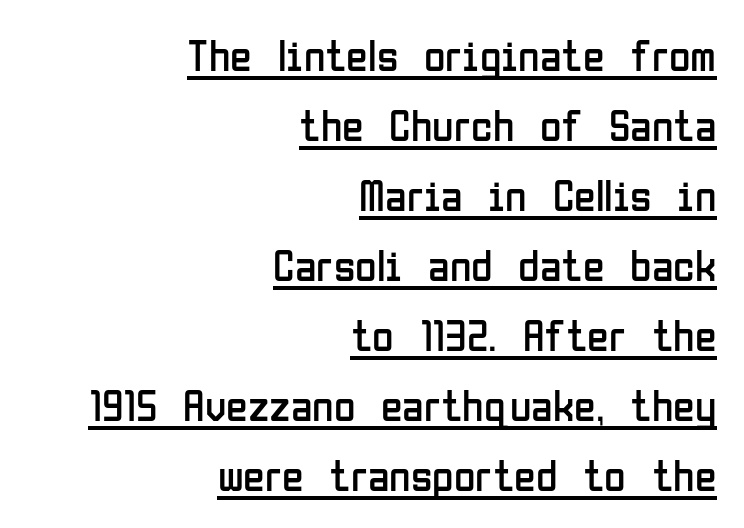
The image shows 44 px regular-weight, condensed sans-serif type, upright; set right-aligned, normal line spacing (1.59x), normal letter spacing, underlined; low stroke contrast and a medium x-height.
